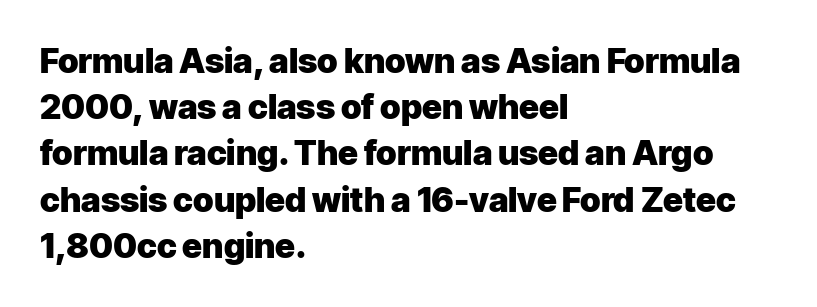
The image shows 34 px heavy sans-serif type, upright; set left-aligned, normal line spacing (1.36x), normal letter spacing, not underlined; low stroke contrast and a medium x-height.
